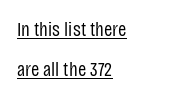
{"italic": "no", "bold": "no", "underline": "yes", "align": "left", "line_spacing": "loose", "line_spacing_ratio": 1.99, "letter_spacing": "normal", "letter_spacing_em": 0.0, "glyph_px": 20}
